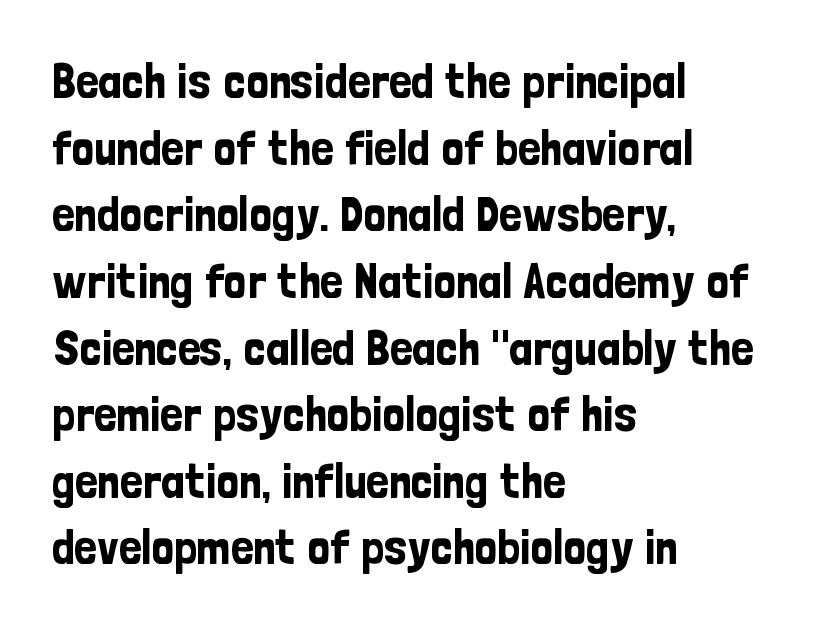
In terms of letterspacing, this is plain default setting. The paragraph has a hard left edge and a soft right edge. Each new line begins a customary step beneath the previous one. If you drew a line through each stem, it would be perfectly vertical. The designer went with a sans here, leaving each stem footless. Is this a fixed-width face? No — the glyphs have proportional, varying widths.
